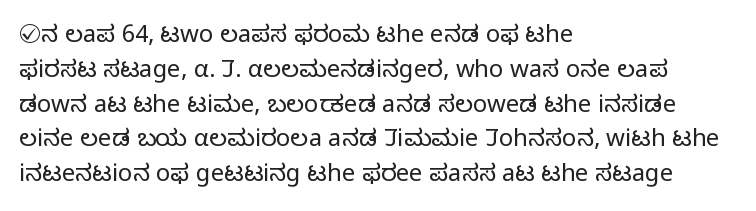
{"italic": "no", "bold": "no", "underline": "no", "align": "left", "line_spacing": "normal", "line_spacing_ratio": 1.45, "letter_spacing": "normal", "letter_spacing_em": 0.0, "glyph_px": 24}
